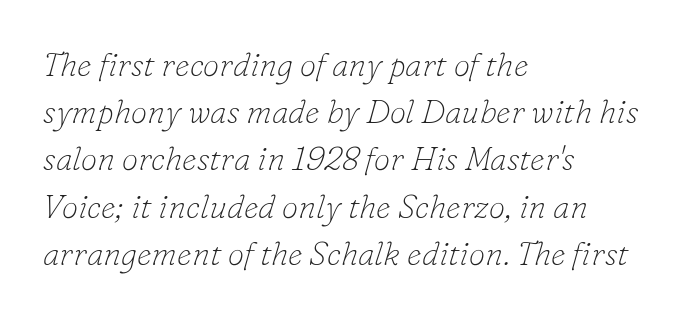
{"serif": "yes", "italic": "yes", "lean": "right", "slant_degrees": 16, "bold": "no", "weight": "thin", "width": "normal", "stroke_contrast": "low", "x_height": "small", "monospaced": "no", "underline": "no", "align": "left", "line_spacing": "normal", "line_spacing_ratio": 1.43, "letter_spacing": "normal", "letter_spacing_em": 0.0, "glyph_px": 33}
